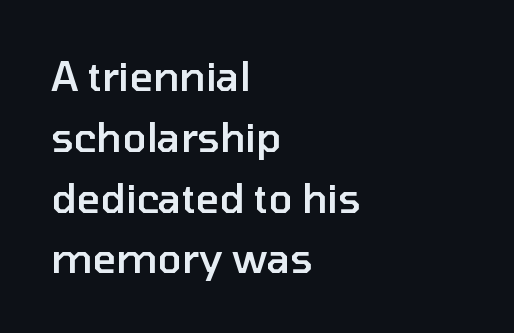
Q: Is the text bold? A: Semi-bold.
Q: Is the text italic (slanted)? A: No, it is upright.
Q: Is the typeface a serif or a sans-serif typeface? A: Sans-serif.
Q: Is the text underlined? A: No.
Q: How is the paragraph aligned? A: Left-aligned.
Q: Is the spacing between letters normal or unusually wide? A: Normal.
Q: Is the spacing between lines tight, normal or loose? A: Normal.
Q: Width (condensed, normal, or wide)? A: Normal.
Q: Stroke contrast? A: Low.
Q: x-height? A: Medium.
Q: Monospaced? A: No.
